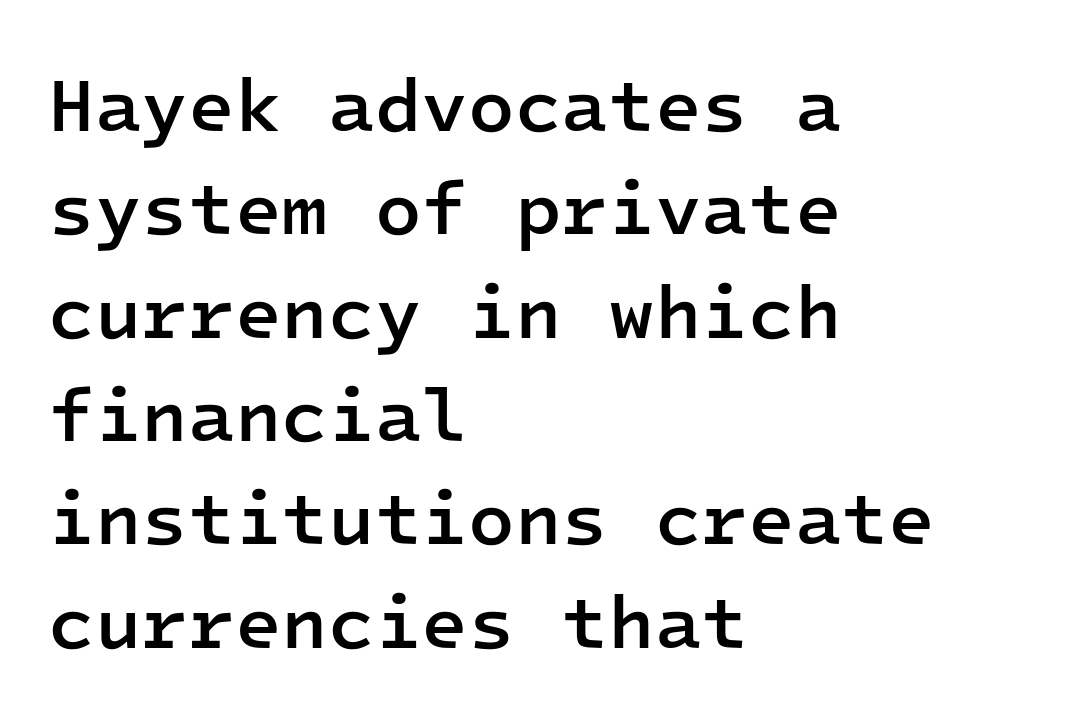
Q: Is the text bold? A: Semi-bold.
Q: Is the text italic (slanted)? A: No, it is upright.
Q: Is the typeface a serif or a sans-serif typeface? A: Sans-serif.
Q: Is the text underlined? A: No.
Q: How is the paragraph aligned? A: Left-aligned.
Q: Is the spacing between letters normal or unusually wide? A: Normal.
Q: Is the spacing between lines tight, normal or loose? A: Normal.
Q: Width (condensed, normal, or wide)? A: Normal.
Q: Stroke contrast? A: Low.
Q: x-height? A: Medium.
Q: Monospaced? A: Yes.
